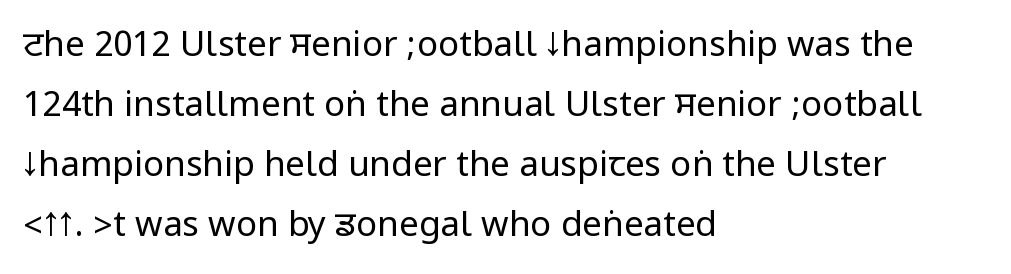
Q: Is the text bold? A: No.
Q: Is the text italic (slanted)? A: No, it is upright.
Q: Is the typeface a serif or a sans-serif typeface? A: Sans-serif.
Q: Is the text underlined? A: No.
Q: How is the paragraph aligned? A: Left-aligned.
Q: Is the spacing between letters normal or unusually wide? A: Normal.
Q: Width (condensed, normal, or wide)? A: Condensed.
Q: Stroke contrast? A: Low.
